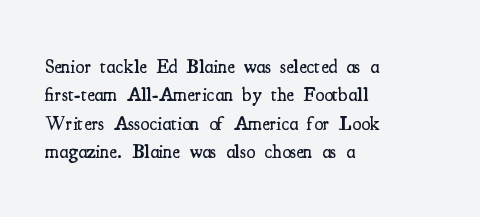
Q: Is the text bold? A: Semi-bold.
Q: Is the text italic (slanted)? A: No, it is upright.
Q: Is the text underlined? A: No.
Q: How is the paragraph aligned? A: Left-aligned.
Q: Is the spacing between letters normal or unusually wide? A: Normal.
Q: Is the spacing between lines tight, normal or loose? A: Normal.
